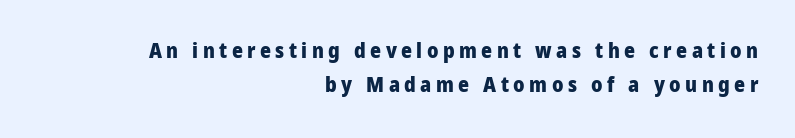
{"italic": "no", "bold": "yes", "underline": "no", "align": "right", "line_spacing": "normal", "line_spacing_ratio": 1.6, "letter_spacing": "wide", "letter_spacing_em": 0.21, "glyph_px": 21}
